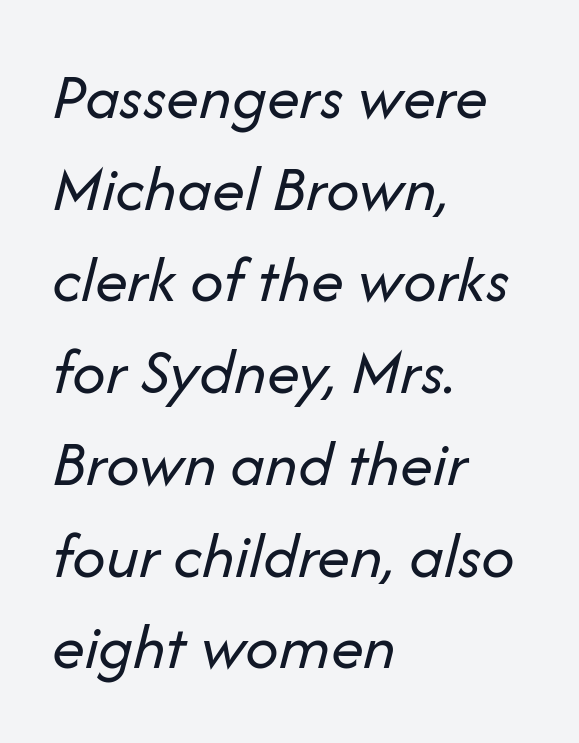
{"italic": "yes", "lean": "right", "slant_degrees": 14, "bold": "no", "weight": "regular", "width": "normal", "stroke_contrast": "low", "x_height": "medium", "monospaced": "no", "underline": "no", "align": "left", "line_spacing": "normal", "line_spacing_ratio": 1.39, "letter_spacing": "normal", "letter_spacing_em": 0.0, "glyph_px": 66}
